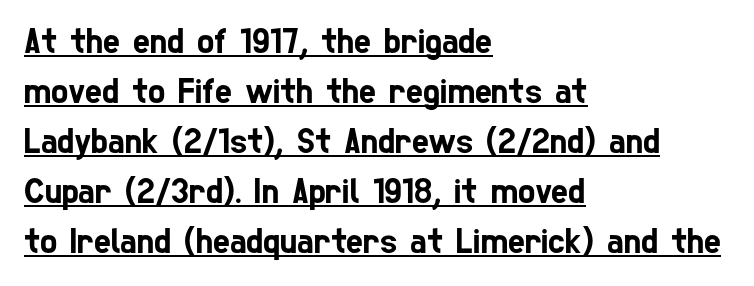
Q: Is the typeface a serif or a sans-serif typeface? A: Sans-serif.
Q: Is the text underlined? A: Yes.
Q: How is the paragraph aligned? A: Left-aligned.
Q: Is the spacing between letters normal or unusually wide? A: Normal.
Q: Is the spacing between lines tight, normal or loose? A: Normal.
Q: Width (condensed, normal, or wide)? A: Condensed.
Q: Stroke contrast? A: Low.
Q: x-height? A: Medium.
Q: Monospaced? A: No.
